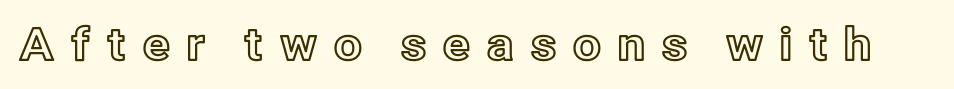
{"italic": "no", "width": "normal", "x_height": "medium", "monospaced": "no", "underline": "no", "letter_spacing": "wide", "letter_spacing_em": 0.33, "glyph_px": 45}
